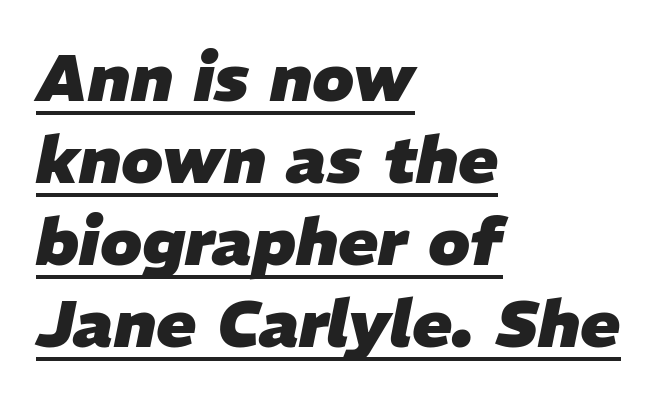
{"italic": "yes", "lean": "right", "slant_degrees": 11, "bold": "yes", "weight": "heavy", "width": "normal", "stroke_contrast": "low", "x_height": "medium", "monospaced": "no", "underline": "yes", "align": "left", "line_spacing_ratio": 1.24, "letter_spacing": "normal", "letter_spacing_em": 0.0, "glyph_px": 66}
